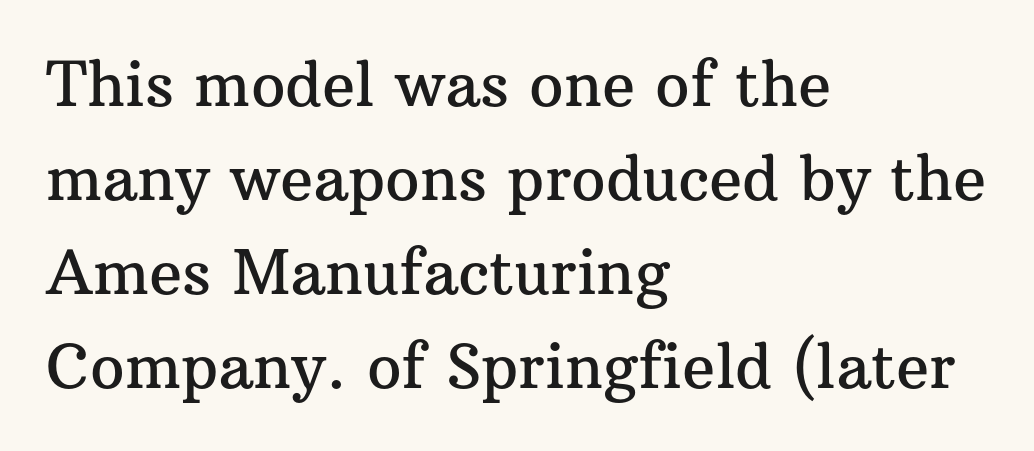
Q: Is the text italic (slanted)? A: No, it is upright.
Q: Is the typeface a serif or a sans-serif typeface? A: Serif.
Q: Is the text underlined? A: No.
Q: How is the paragraph aligned? A: Left-aligned.
Q: Is the spacing between letters normal or unusually wide? A: Normal.
Q: Is the spacing between lines tight, normal or loose? A: Normal.
Q: Width (condensed, normal, or wide)? A: Normal.
Q: Stroke contrast? A: Medium.
Q: x-height? A: Medium.
Q: Monospaced? A: No.
